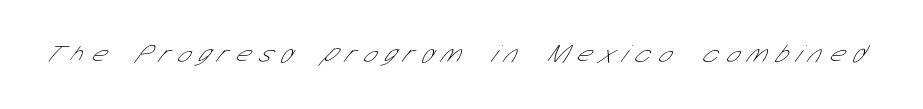
Any mark beneath the type? The region is blank. Spacing between characters has been opened up far beyond the box default. Ink coverage per letter is moderate at most.
